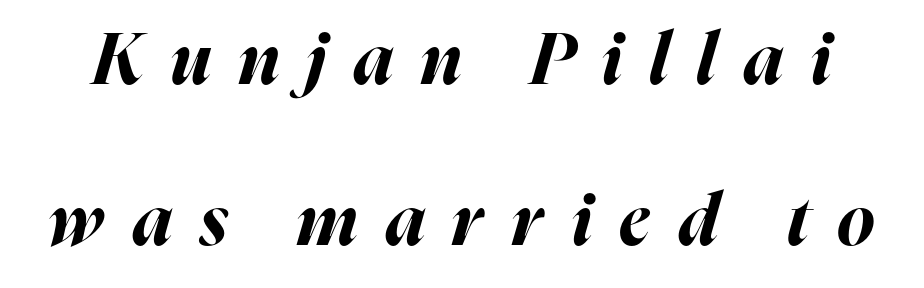
The image shows 71 px bold type, italic (leaning right); set loose line spacing (2.27x), unusually wide letter spacing (+0.39 em), not underlined; high stroke contrast and a medium x-height.
